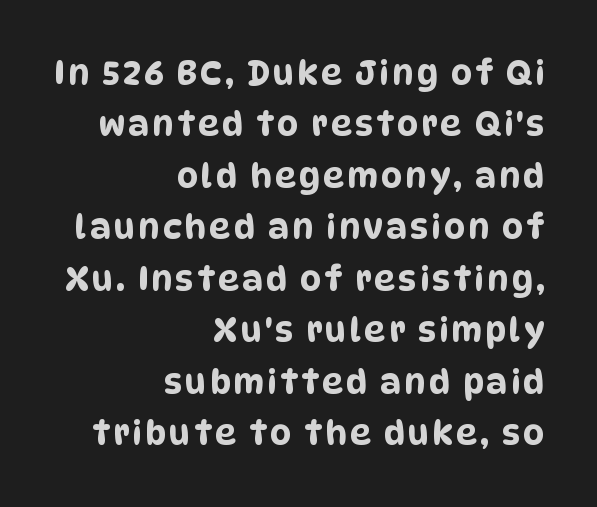
The image shows 33 px condensed sans-serif type; set right-aligned, normal line spacing (1.56x), not underlined; low stroke contrast and a large x-height.
